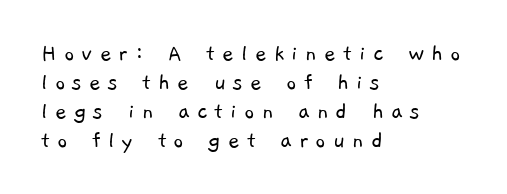
The image shows 25 px text type; set left-aligned, line spacing 1.16x, unusually wide letter spacing (+0.28 em), not underlined.
